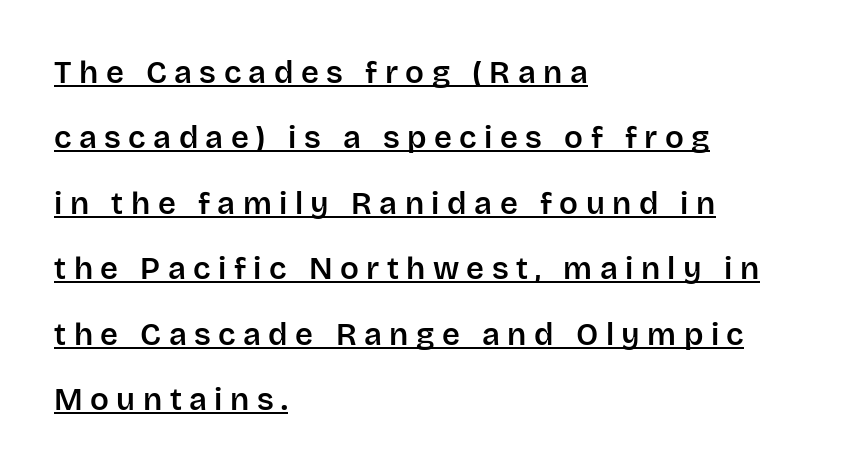
{"serif": "no", "italic": "no", "width": "normal", "stroke_contrast": "low", "x_height": "large", "monospaced": "no", "underline": "yes", "align": "left", "line_spacing": "loose", "line_spacing_ratio": 2.11, "letter_spacing": "wide", "letter_spacing_em": 0.24, "glyph_px": 31}
